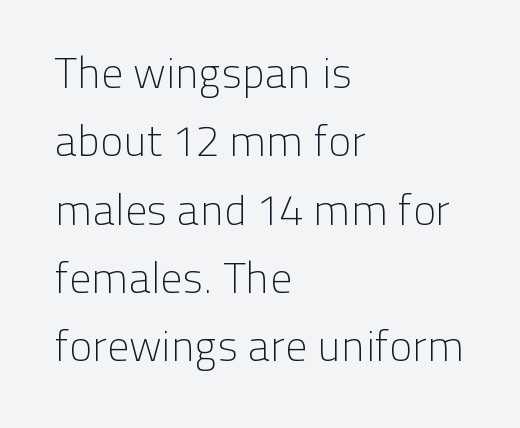
{"serif": "no", "italic": "no", "bold": "no", "weight": "light", "width": "normal", "stroke_contrast": "low", "x_height": "medium", "monospaced": "no", "underline": "no", "align": "left", "line_spacing": "normal", "line_spacing_ratio": 1.59, "letter_spacing": "normal", "letter_spacing_em": 0.0, "glyph_px": 43}
